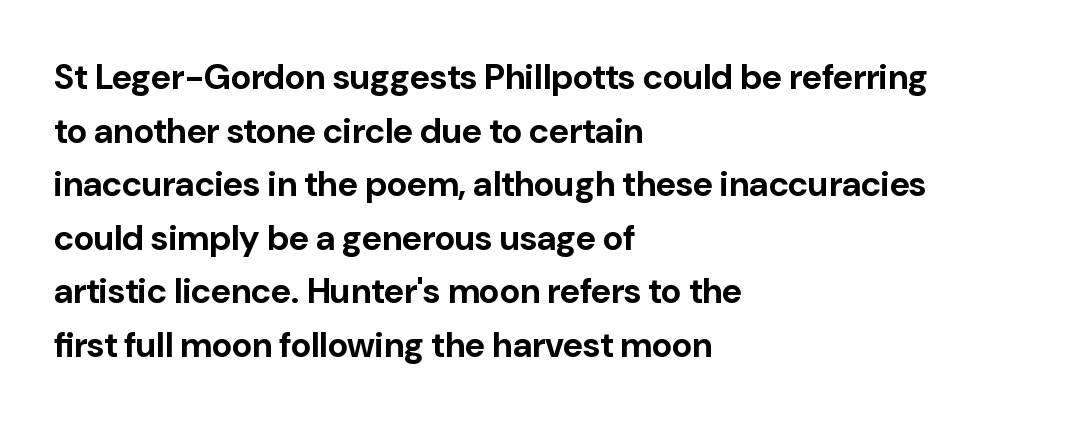
The image shows 35 px bold sans-serif type, upright; set left-aligned, normal line spacing (1.53x), normal letter spacing, not underlined; low stroke contrast and a medium x-height.
